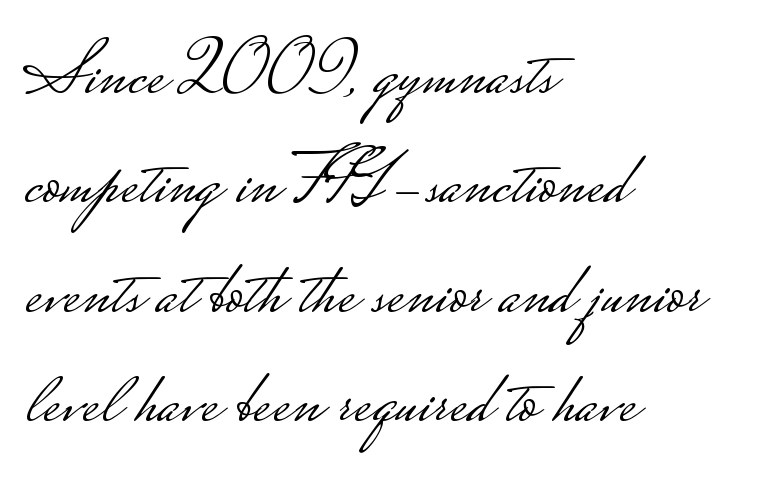
Q: Is the text bold? A: No.
Q: Is the text italic (slanted)? A: Yes.
Q: Is the typeface a serif or a sans-serif typeface? A: Sans-serif.
Q: Is the text underlined? A: No.
Q: How is the paragraph aligned? A: Left-aligned.
Q: Is the spacing between letters normal or unusually wide? A: Normal.
Q: Is the spacing between lines tight, normal or loose? A: Normal.
Q: Width (condensed, normal, or wide)? A: Wide.
Q: Stroke contrast? A: Low.
Q: Monospaced? A: No.
